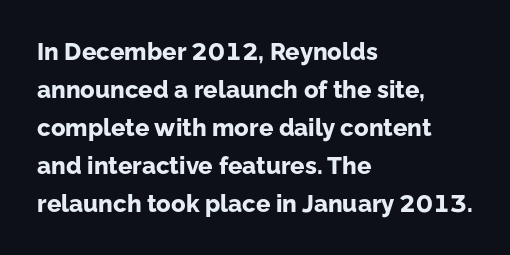
Q: Is the text bold? A: Yes.
Q: Is the text italic (slanted)? A: No, it is upright.
Q: Is the text underlined? A: No.
Q: How is the paragraph aligned? A: Left-aligned.
Q: Is the spacing between letters normal or unusually wide? A: Normal.
Q: Is the spacing between lines tight, normal or loose? A: Normal.
